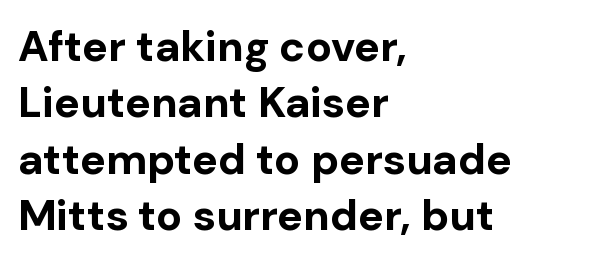
The font is running at its bold setting. A typesetter would label this face a sans. No italicization has been applied; the sample stays upright. Typeset ragged right — the left edge is the straight one. Spacing verdict: proportional, widths tailored to each character. Rule under the text: the space is simply empty.
